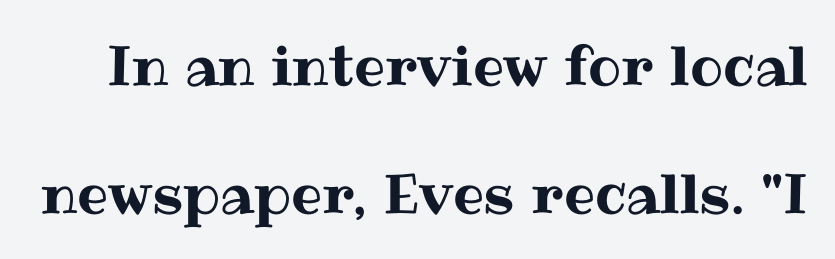
{"italic": "no", "width": "normal", "stroke_contrast": "medium", "x_height": "medium", "monospaced": "no", "underline": "no", "line_spacing": "loose", "line_spacing_ratio": 2.33, "letter_spacing": "normal", "letter_spacing_em": 0.0, "glyph_px": 55}
